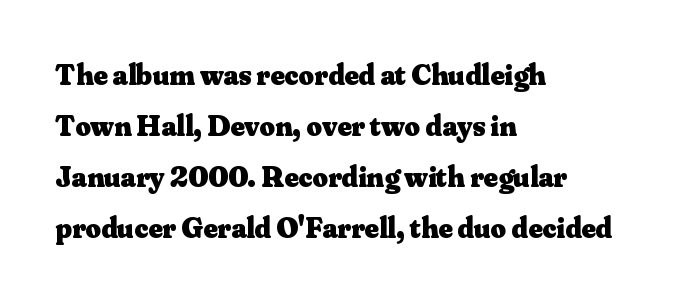
The image shows 30 px heavy serif type, upright; set left-aligned, normal line spacing (1.7x), normal letter spacing, not underlined; medium stroke contrast and a small x-height.
